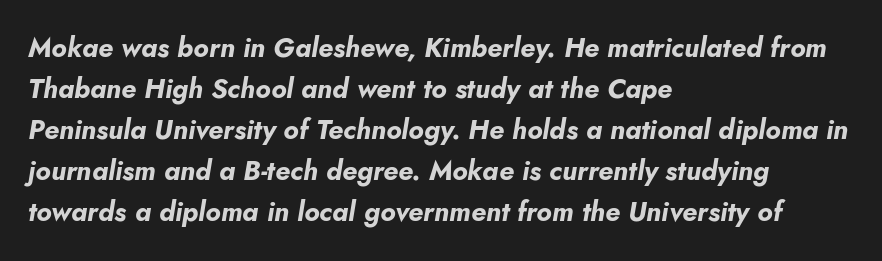
Q: Is the text bold? A: Yes.
Q: Is the text italic (slanted)? A: Yes, it leans right by about 5 degrees.
Q: Is the text underlined? A: No.
Q: How is the paragraph aligned? A: Left-aligned.
Q: Is the spacing between letters normal or unusually wide? A: Normal.
Q: Is the spacing between lines tight, normal or loose? A: Normal.
